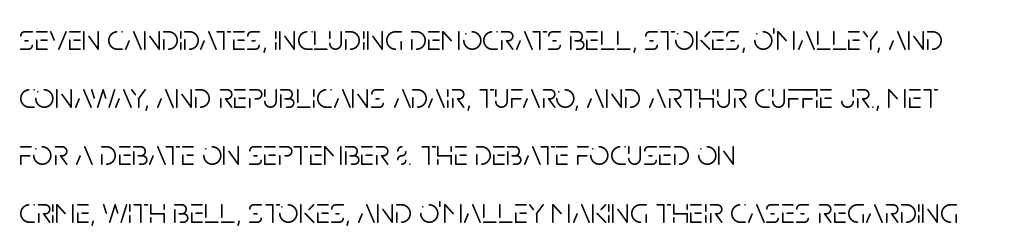
{"serif": "no", "italic": "no", "bold": "no", "weight": "light", "width": "condensed", "stroke_contrast": "low", "x_height": "large", "monospaced": "no", "underline": "no", "align": "left", "line_spacing": "normal", "line_spacing_ratio": 1.6, "letter_spacing": "normal", "letter_spacing_em": 0.0, "glyph_px": 36}
